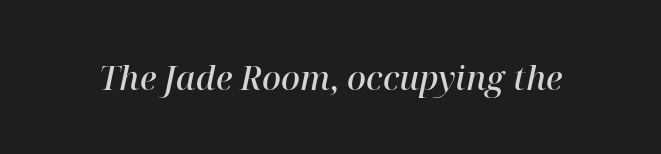
{"serif": "yes", "italic": "yes", "lean": "right", "slant_degrees": 12, "bold": "semi", "weight": "semibold", "width": "normal", "stroke_contrast": "high", "x_height": "medium", "monospaced": "no", "underline": "no", "letter_spacing": "normal", "letter_spacing_em": 0.0, "glyph_px": 33}
